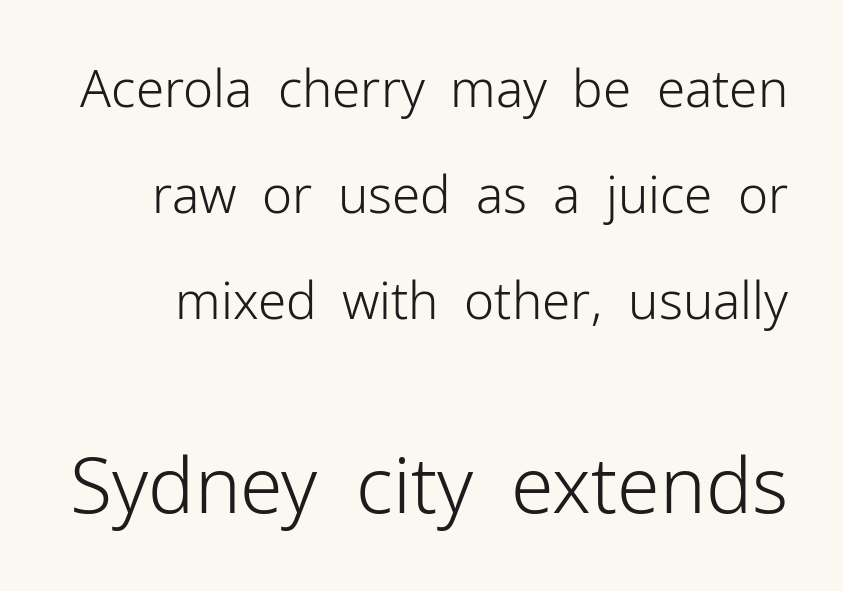
Two sizes are in play, and the larger belongs to the second block. Each new line begins a long way beneath the previous one. Do the characters align in a grid? No, the font is proportional. Stroke thickness stays within the range of a standard reading face or lighter.
